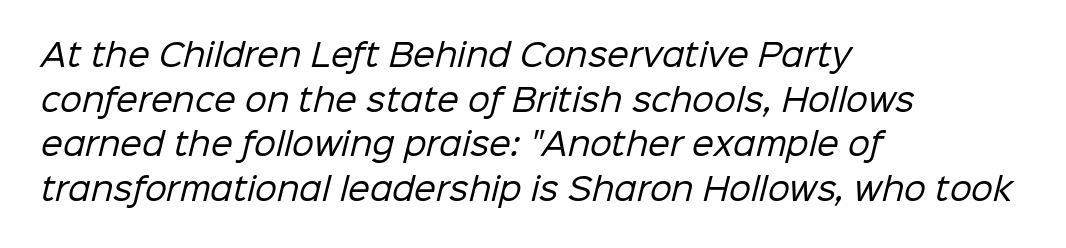
Q: Is the text bold? A: No.
Q: Is the typeface a serif or a sans-serif typeface? A: Sans-serif.
Q: Is the text underlined? A: No.
Q: How is the paragraph aligned? A: Left-aligned.
Q: Is the spacing between letters normal or unusually wide? A: Normal.
Q: Is the spacing between lines tight, normal or loose? A: Normal.
Q: Width (condensed, normal, or wide)? A: Normal.
Q: Stroke contrast? A: Low.
Q: x-height? A: Medium.
Q: Monospaced? A: No.
